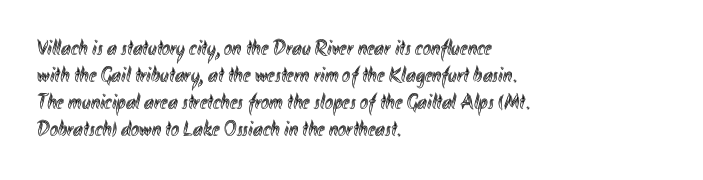
{"underline": "no", "align": "left", "line_spacing_ratio": 1.22, "letter_spacing": "normal", "letter_spacing_em": 0.0, "glyph_px": 22}
